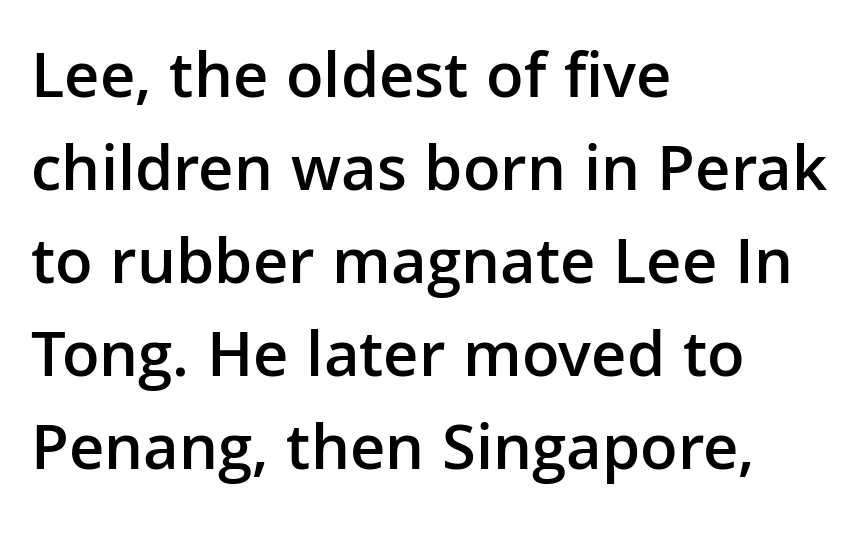
Q: Is the text bold? A: Semi-bold.
Q: Is the text italic (slanted)? A: No, it is upright.
Q: Is the typeface a serif or a sans-serif typeface? A: Sans-serif.
Q: Is the text underlined? A: No.
Q: How is the paragraph aligned? A: Left-aligned.
Q: Is the spacing between letters normal or unusually wide? A: Normal.
Q: Is the spacing between lines tight, normal or loose? A: Normal.
Q: Width (condensed, normal, or wide)? A: Normal.
Q: Stroke contrast? A: Low.
Q: x-height? A: Medium.
Q: Monospaced? A: No.
